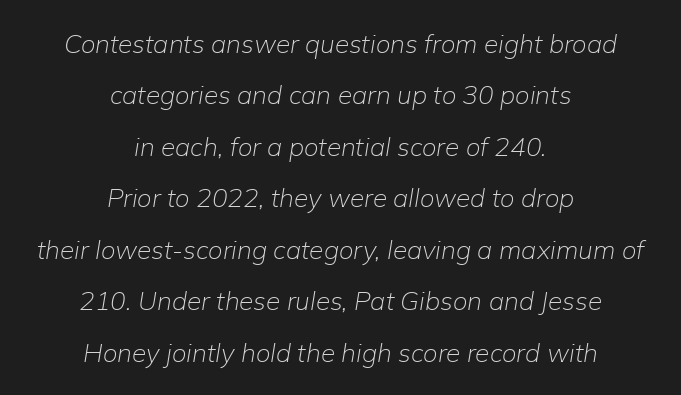
{"italic": "yes", "lean": "right", "slant_degrees": 9, "bold": "no", "underline": "no", "align": "center", "line_spacing": "loose", "line_spacing_ratio": 1.98, "letter_spacing": "normal", "letter_spacing_em": 0.0, "glyph_px": 26}
